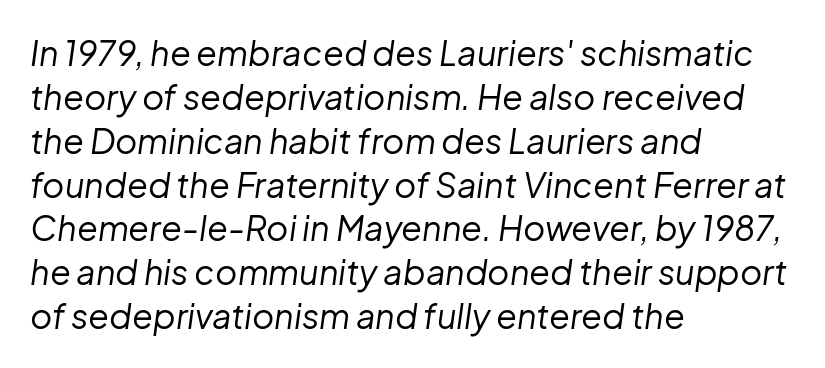
Q: Is the text bold? A: No.
Q: Is the text italic (slanted)? A: Yes, it leans right by about 8 degrees.
Q: Is the text underlined? A: No.
Q: How is the paragraph aligned? A: Left-aligned.
Q: Is the spacing between letters normal or unusually wide? A: Normal.
Q: Is the spacing between lines tight, normal or loose? A: Normal.
Q: Width (condensed, normal, or wide)? A: Normal.
Q: Stroke contrast? A: Low.
Q: x-height? A: Medium.
Q: Monospaced? A: No.
